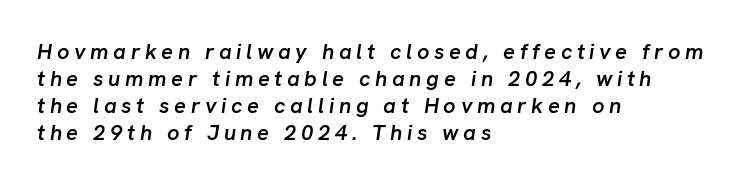
The image shows 22 px text type, italic (leaning right); set left-aligned, line spacing 1.23x, unusually wide letter spacing (+0.21 em), not underlined.
